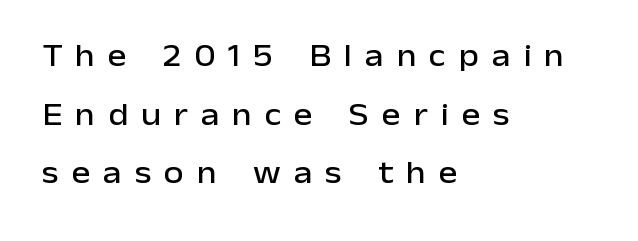
{"serif": "no", "italic": "no", "width": "normal", "stroke_contrast": "low", "x_height": "medium", "monospaced": "no", "underline": "no", "align": "left", "line_spacing_ratio": 1.83, "letter_spacing": "wide", "letter_spacing_em": 0.4, "glyph_px": 32}
